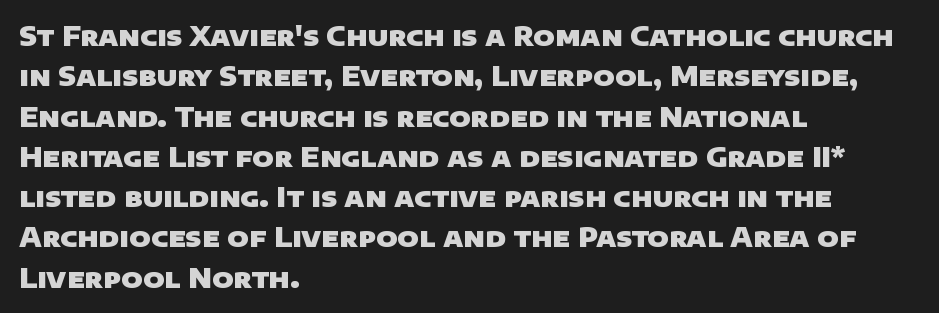
The image shows 26 px bold type; set left-aligned, normal line spacing (1.55x), normal letter spacing, not underlined.
